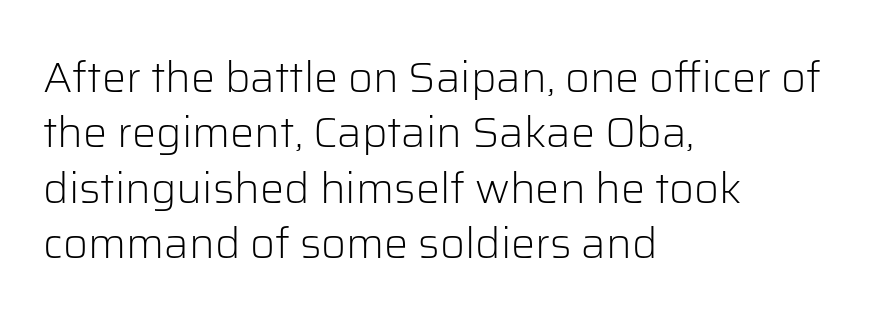
{"serif": "no", "italic": "no", "bold": "no", "weight": "light", "width": "normal", "stroke_contrast": "low", "x_height": "medium", "monospaced": "no", "underline": "no", "align": "left", "line_spacing": "normal", "line_spacing_ratio": 1.29, "letter_spacing": "normal", "letter_spacing_em": 0.0, "glyph_px": 43}
